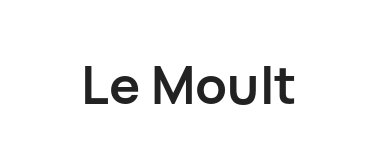
{"serif": "no", "italic": "no", "bold": "yes", "weight": "semibold", "width": "normal", "stroke_contrast": "low", "x_height": "medium", "monospaced": "no", "underline": "no", "letter_spacing": "normal", "letter_spacing_em": 0.0, "glyph_px": 52}
